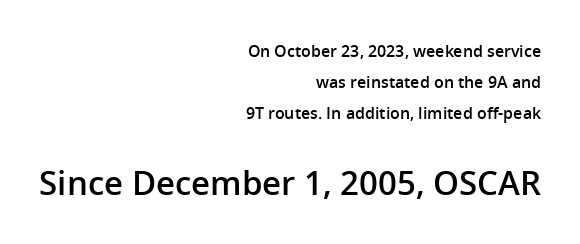
{"serif": "no", "italic": "no", "bold": "semi", "weight": "semibold", "width": "normal", "stroke_contrast": "low", "x_height": "medium", "monospaced": "no", "underline": "no", "align": "right", "line_spacing": "loose", "line_spacing_ratio": 1.95, "letter_spacing": "normal", "letter_spacing_em": 0.0, "larger_block": "second", "size_ratio": 2.06, "glyph_px": 33}
